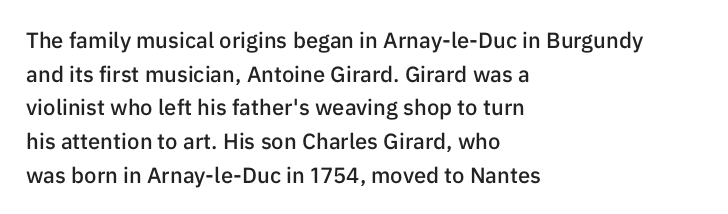
Q: Is the text bold? A: Semi-bold.
Q: Is the text italic (slanted)? A: No, it is upright.
Q: Is the text underlined? A: No.
Q: How is the paragraph aligned? A: Left-aligned.
Q: Is the spacing between letters normal or unusually wide? A: Normal.
Q: Is the spacing between lines tight, normal or loose? A: Normal.
